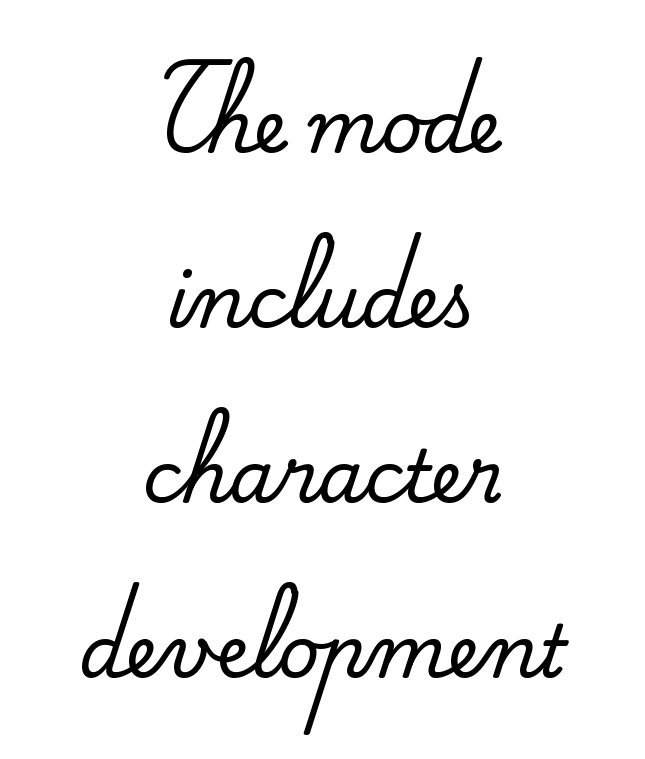
{"serif": "yes", "width": "normal", "stroke_contrast": "medium", "x_height": "small", "monospaced": "no", "underline": "no", "align": "center", "line_spacing": "loose", "line_spacing_ratio": 2.43, "letter_spacing": "normal", "letter_spacing_em": 0.0, "glyph_px": 72}
